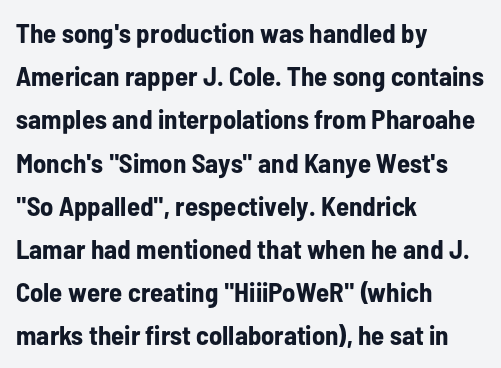
Layout note: lines flush left. Decoration check: the copy has no underline. Each new line begins a customary step beneath the previous one. The characters look thick and weighty, a clear bold. Do the letters lean? They stand straight.
